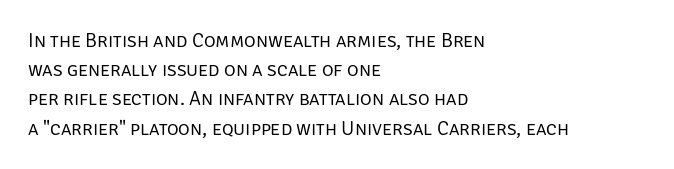
Q: Is the text bold? A: No.
Q: Is the text italic (slanted)? A: No, it is upright.
Q: Is the text underlined? A: No.
Q: How is the paragraph aligned? A: Left-aligned.
Q: Is the spacing between letters normal or unusually wide? A: Normal.
Q: Is the spacing between lines tight, normal or loose? A: Normal.
